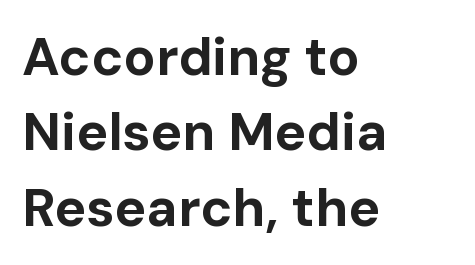
The image shows 53 px bold sans-serif type, upright; set left-aligned, normal line spacing (1.42x), normal letter spacing, not underlined; low stroke contrast and a medium x-height.
